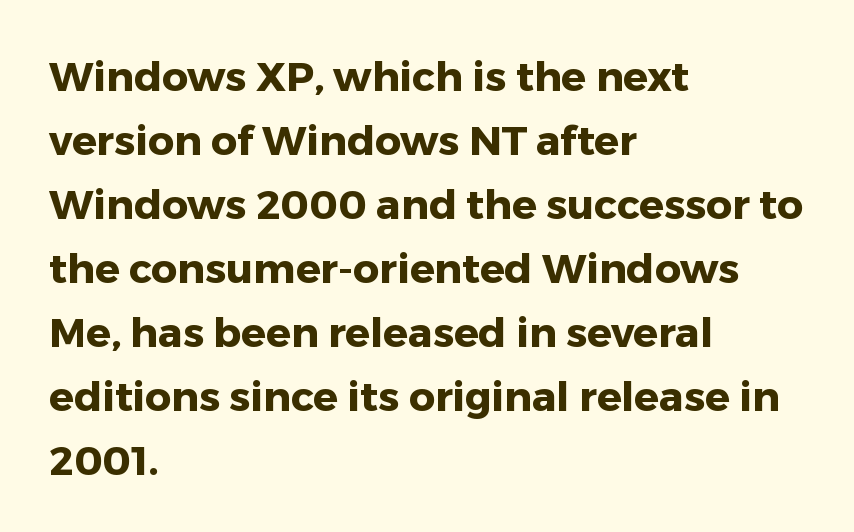
{"serif": "no", "italic": "no", "bold": "yes", "weight": "heavy", "width": "normal", "stroke_contrast": "low", "x_height": "medium", "monospaced": "no", "underline": "no", "align": "left", "line_spacing": "normal", "line_spacing_ratio": 1.56, "letter_spacing": "normal", "letter_spacing_em": 0.0, "glyph_px": 41}
